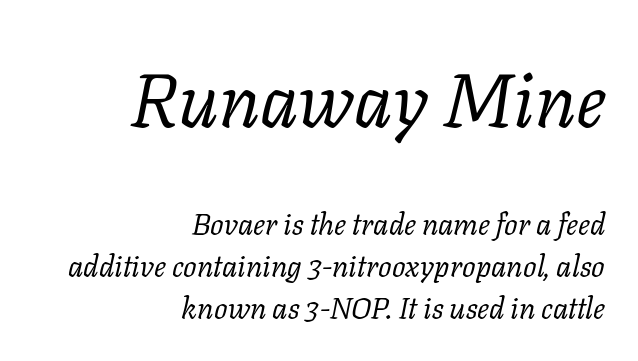
{"serif": "yes", "italic": "yes", "lean": "right", "slant_degrees": 11, "bold": "no", "weight": "regular", "width": "normal", "stroke_contrast": "low", "x_height": "medium", "monospaced": "no", "underline": "no", "align": "right", "line_spacing": "normal", "line_spacing_ratio": 1.39, "letter_spacing": "normal", "letter_spacing_em": 0.0, "larger_block": "first", "size_ratio": 2.5, "glyph_px": 75}
